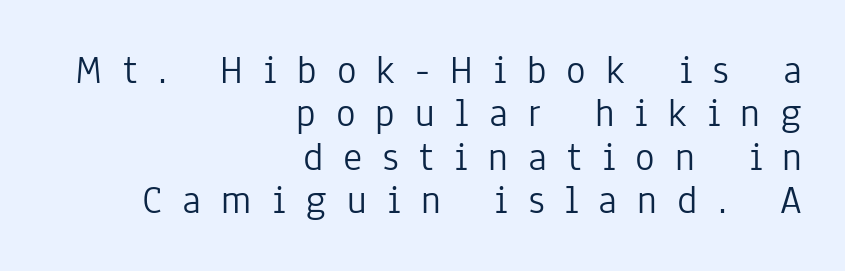
{"serif": "no", "italic": "no", "bold": "no", "weight": "light", "width": "condensed", "stroke_contrast": "low", "x_height": "medium", "monospaced": "no", "underline": "no", "align": "right", "line_spacing": "tight", "line_spacing_ratio": 1.06, "letter_spacing": "wide", "letter_spacing_em": 0.49, "glyph_px": 41}
